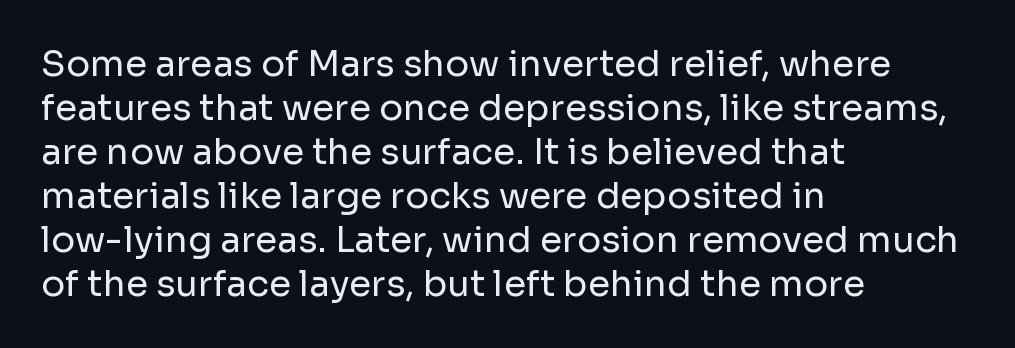
The image shows 36 px regular-weight sans-serif type, upright; set left-aligned, line spacing 1.22x, normal letter spacing, not underlined; low stroke contrast and a medium x-height.
